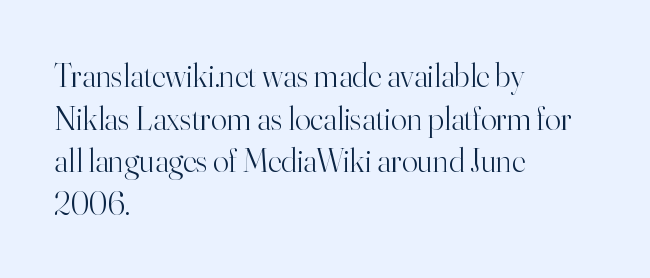
{"serif": "yes", "italic": "no", "bold": "no", "weight": "light", "width": "normal", "stroke_contrast": "high", "x_height": "small", "monospaced": "no", "underline": "no", "align": "left", "line_spacing": "normal", "line_spacing_ratio": 1.29, "letter_spacing": "normal", "letter_spacing_em": 0.0, "glyph_px": 33}
